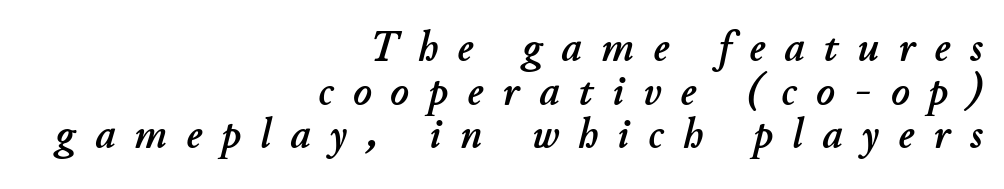
{"italic": "yes", "lean": "right", "slant_degrees": 11, "width": "normal", "stroke_contrast": "low", "x_height": "small", "monospaced": "no", "underline": "no", "align": "right", "line_spacing": "tight", "line_spacing_ratio": 0.99, "letter_spacing": "wide", "letter_spacing_em": 0.44, "glyph_px": 44}
